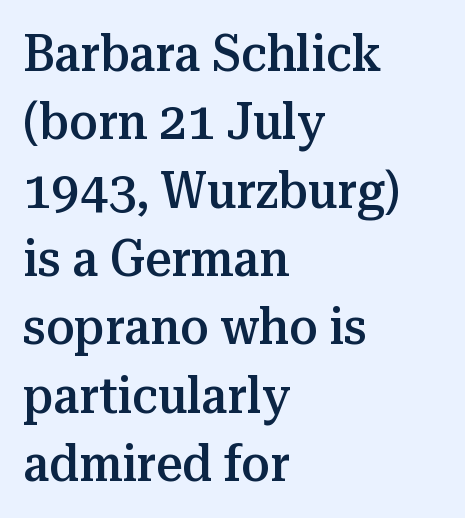
These lines are rendered in a variable-pitch font. Characters follow at the spacing the type designer built in. Is there much room between lines? A standard amount, neither cramped nor airy. Style check: upright.
